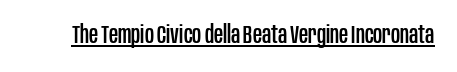
You can tell it's not italic because the verticals are truly vertical. Honestly, the letter spacing is just normal — you wouldn't notice it. Students, observe the line beneath the letters — that is underlining.
